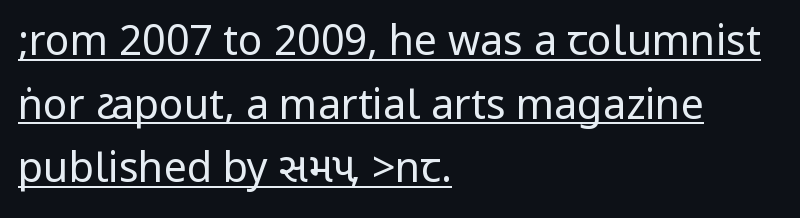
Q: Is the text bold? A: No.
Q: Is the text italic (slanted)? A: No, it is upright.
Q: Is the typeface a serif or a sans-serif typeface? A: Sans-serif.
Q: Is the text underlined? A: Yes.
Q: How is the paragraph aligned? A: Left-aligned.
Q: Is the spacing between letters normal or unusually wide? A: Normal.
Q: Is the spacing between lines tight, normal or loose? A: Normal.
Q: Width (condensed, normal, or wide)? A: Condensed.
Q: Stroke contrast? A: Low.
